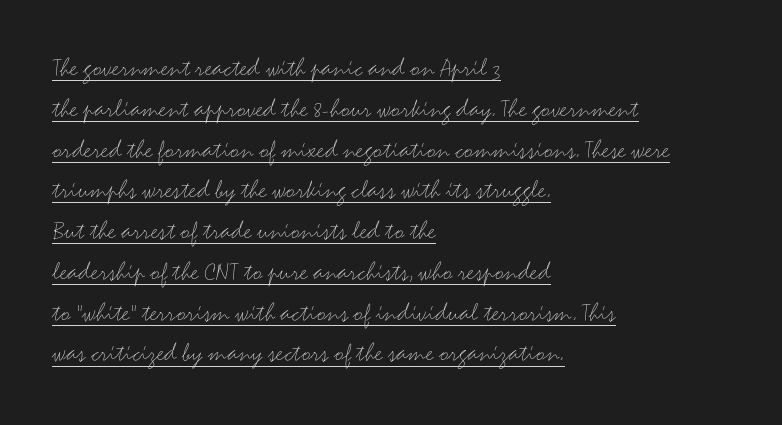
Q: Is the text bold? A: No.
Q: Is the text italic (slanted)? A: Yes.
Q: Is the text underlined? A: Yes.
Q: How is the paragraph aligned? A: Left-aligned.
Q: Is the spacing between letters normal or unusually wide? A: Normal.
Q: Is the spacing between lines tight, normal or loose? A: Normal.
